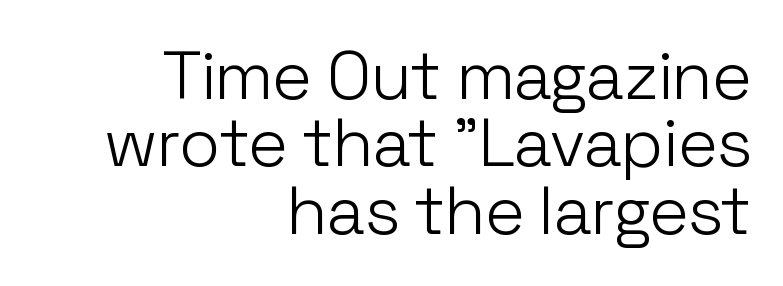
{"serif": "no", "italic": "no", "bold": "no", "weight": "light", "width": "normal", "stroke_contrast": "low", "x_height": "medium", "monospaced": "no", "underline": "no", "align": "right", "line_spacing": "tight", "line_spacing_ratio": 0.99, "letter_spacing": "normal", "letter_spacing_em": 0.0, "glyph_px": 68}
